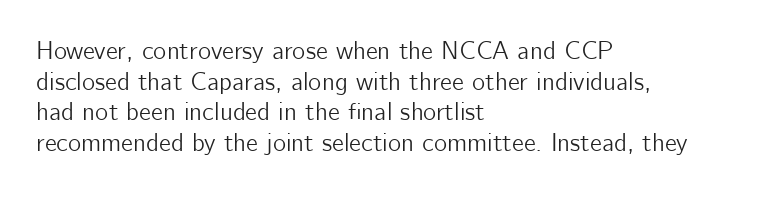
{"italic": "no", "underline": "no", "align": "left", "line_spacing_ratio": 1.23, "letter_spacing": "normal", "letter_spacing_em": 0.0, "glyph_px": 25}
